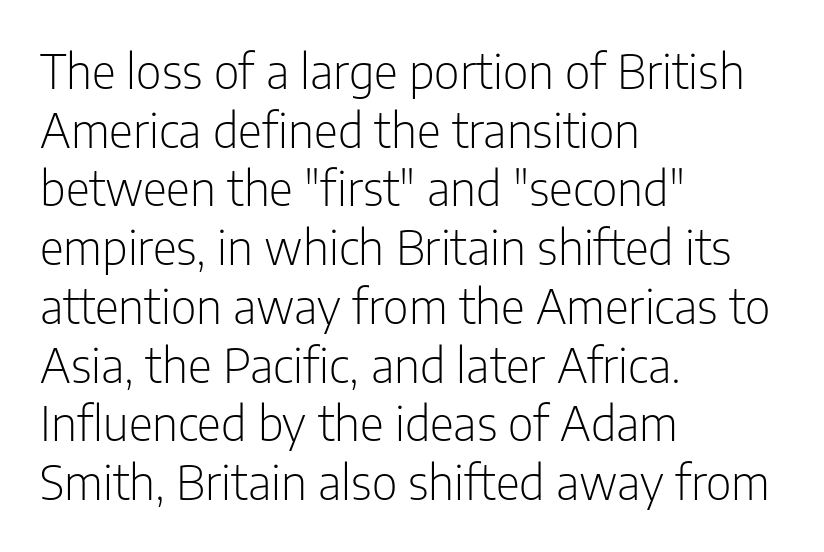
Q: Is the text bold? A: No.
Q: Is the text italic (slanted)? A: No, it is upright.
Q: Is the typeface a serif or a sans-serif typeface? A: Sans-serif.
Q: Is the text underlined? A: No.
Q: How is the paragraph aligned? A: Left-aligned.
Q: Is the spacing between letters normal or unusually wide? A: Normal.
Q: Is the spacing between lines tight, normal or loose? A: Normal.
Q: Width (condensed, normal, or wide)? A: Condensed.
Q: Stroke contrast? A: Low.
Q: x-height? A: Medium.
Q: Monospaced? A: No.
